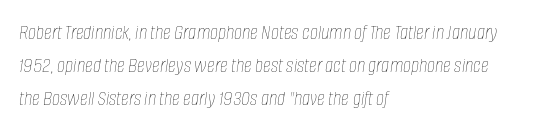
{"italic": "yes", "lean": "right", "slant_degrees": 8, "bold": "no", "underline": "no", "align": "left", "line_spacing": "normal", "line_spacing_ratio": 1.51, "letter_spacing": "normal", "letter_spacing_em": 0.0, "glyph_px": 22}
